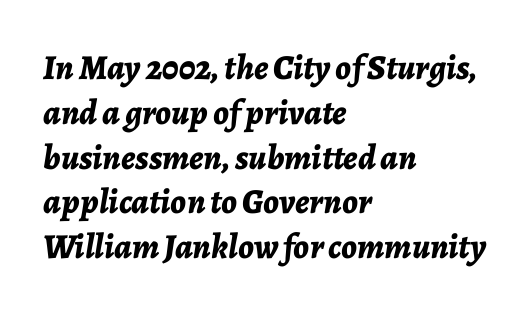
The lines in this sample share a left origin and differ only in where they stop. Posture: slanted. The block of text has a typical density, with ordinary space between rows. Tracking here is standard; glyphs follow each other at the usual distance. These lines are rendered in a variable-pitch font. These words are printed bold, with thick strokes throughout.
